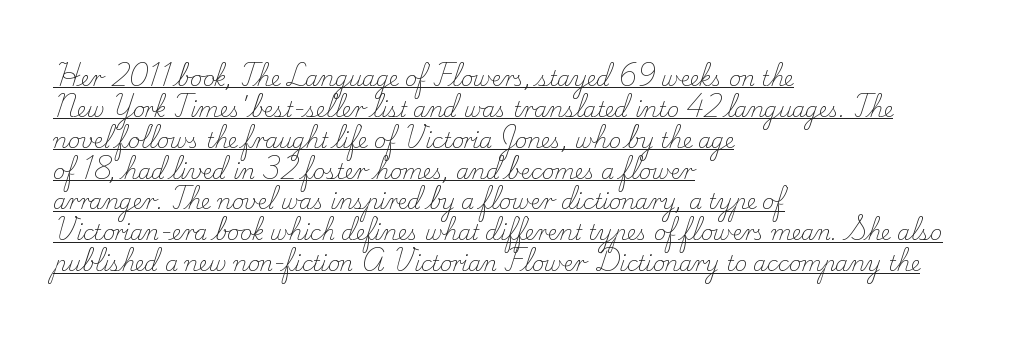
The image shows 21 px text type; set left-aligned, normal line spacing (1.47x), normal letter spacing, underlined.
